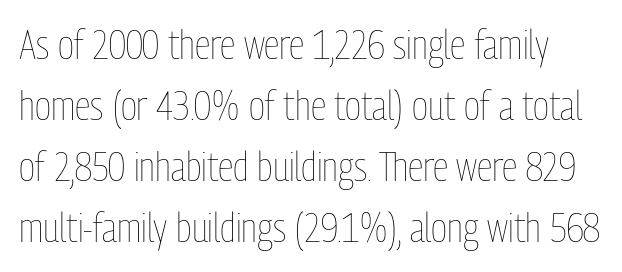
The image shows 41 px thin, condensed type, upright; set normal line spacing (1.49x), normal letter spacing, not underlined; low stroke contrast and a medium x-height.
